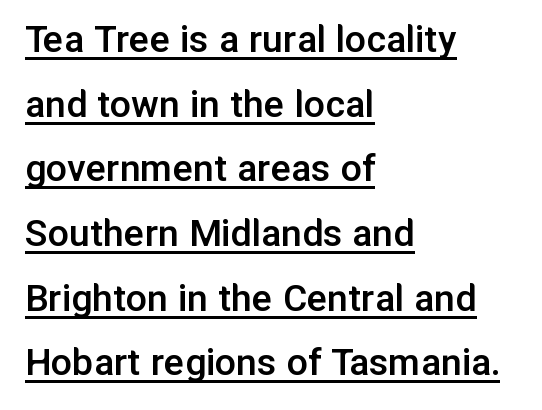
Q: Is the text bold? A: Semi-bold.
Q: Is the text italic (slanted)? A: No, it is upright.
Q: Is the typeface a serif or a sans-serif typeface? A: Sans-serif.
Q: Is the text underlined? A: Yes.
Q: How is the paragraph aligned? A: Left-aligned.
Q: Is the spacing between letters normal or unusually wide? A: Normal.
Q: Is the spacing between lines tight, normal or loose? A: Normal.
Q: Width (condensed, normal, or wide)? A: Normal.
Q: Stroke contrast? A: Low.
Q: x-height? A: Medium.
Q: Monospaced? A: No.
